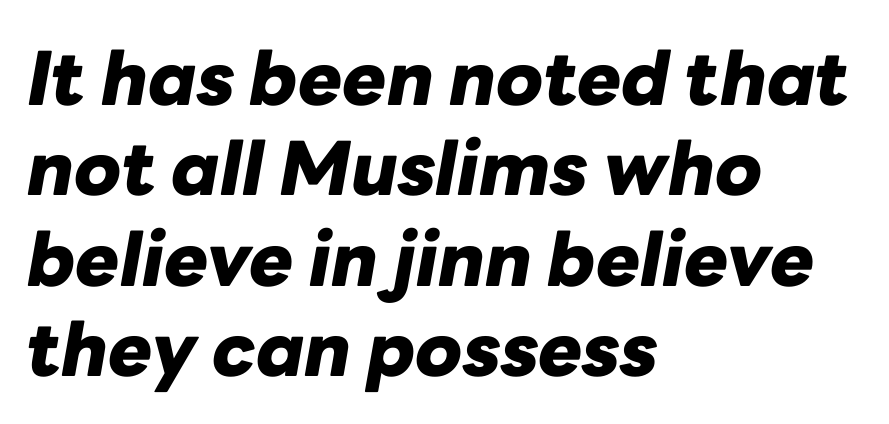
The image shows 74 px heavy type, italic (leaning right); set left-aligned, line spacing 1.22x, normal letter spacing, not underlined; low stroke contrast and a medium x-height.
